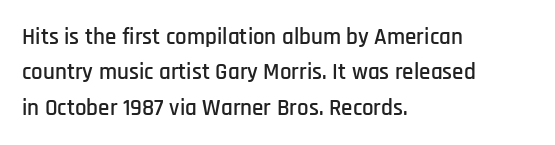
{"italic": "no", "underline": "no", "align": "left", "line_spacing": "normal", "line_spacing_ratio": 1.54, "letter_spacing": "normal", "letter_spacing_em": 0.0, "glyph_px": 23}
